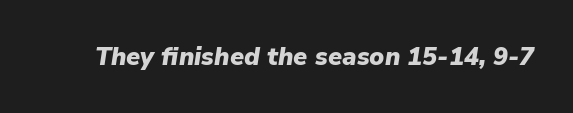
Letters rest on an invisible, unmarked baseline. Italic? Definitely — the glyphs are oblique. Thick stems and heavy bowls — unmistakably bold. Honestly, the letter spacing is just normal — you wouldn't notice it.
